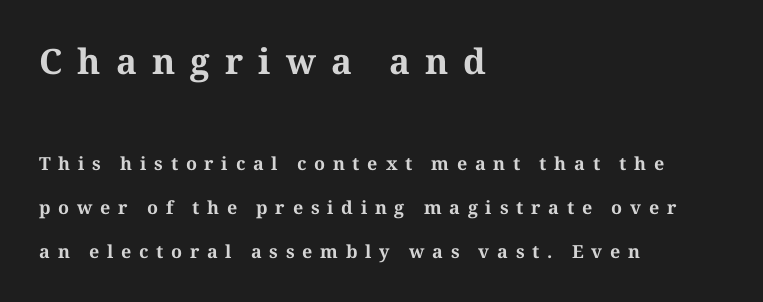
The image shows 35 px bold serif type, upright; set left-aligned, loose line spacing (2.44x), unusually wide letter spacing (+0.43 em), not underlined; the first (top) block is 1.94x larger; medium stroke contrast and a medium x-height.
